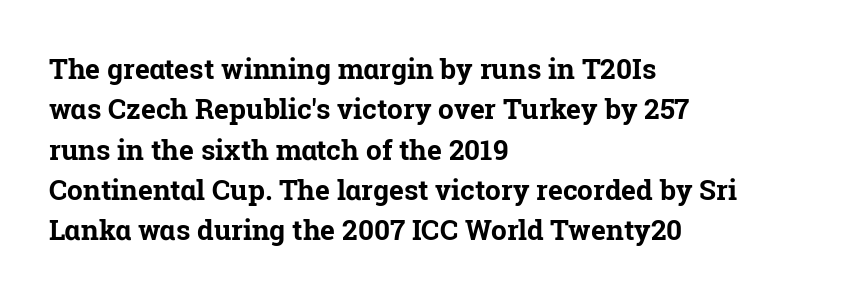
Weight: bold. The lines in this sample share a left origin and differ only in where they stop. Spacing verdict: proportional, widths tailored to each character. Note: serifs present on the glyphs. Does extra space separate the letters? No, they use regular spacing.
